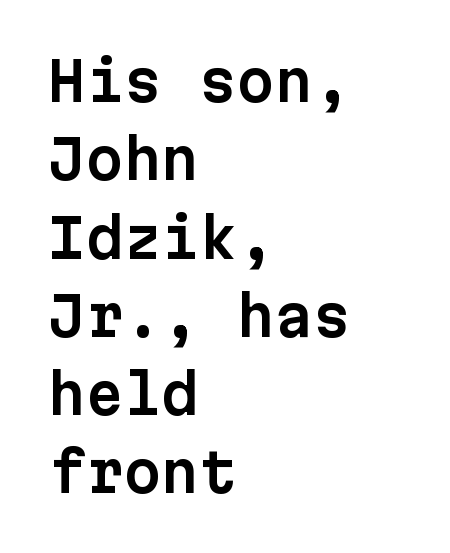
Q: Is the text italic (slanted)? A: No, it is upright.
Q: Is the typeface a serif or a sans-serif typeface? A: Sans-serif.
Q: Is the text underlined? A: No.
Q: How is the paragraph aligned? A: Left-aligned.
Q: Is the spacing between letters normal or unusually wide? A: Normal.
Q: Is the spacing between lines tight, normal or loose? A: Normal.
Q: Width (condensed, normal, or wide)? A: Normal.
Q: Stroke contrast? A: Low.
Q: x-height? A: Medium.
Q: Monospaced? A: Yes.
